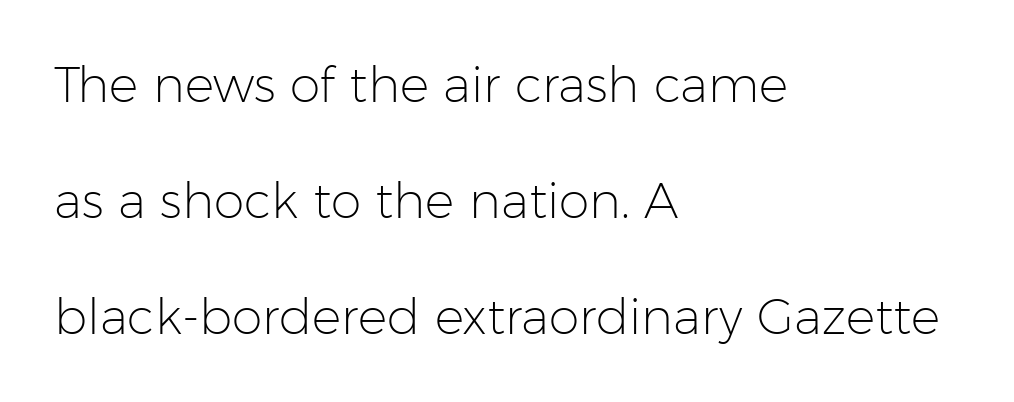
{"serif": "no", "italic": "no", "bold": "no", "weight": "light", "width": "normal", "stroke_contrast": "low", "x_height": "medium", "monospaced": "no", "underline": "no", "align": "left", "line_spacing": "loose", "line_spacing_ratio": 2.37, "letter_spacing": "normal", "letter_spacing_em": 0.0, "glyph_px": 49}
